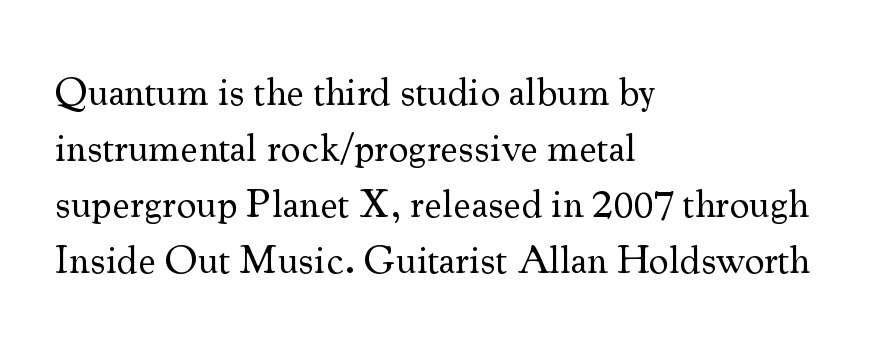
{"serif": "yes", "italic": "no", "bold": "no", "weight": "regular", "width": "normal", "stroke_contrast": "medium", "x_height": "small", "monospaced": "no", "underline": "no", "align": "left", "line_spacing": "normal", "line_spacing_ratio": 1.4, "letter_spacing": "normal", "letter_spacing_em": 0.0, "glyph_px": 40}
